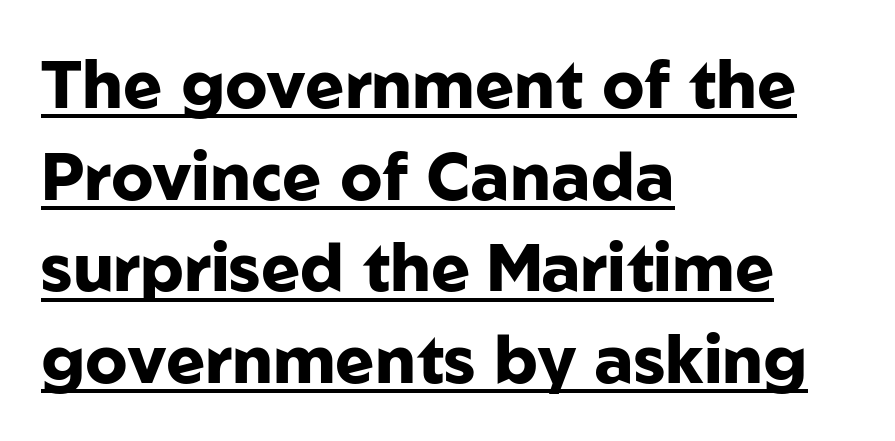
The gaps between neighbouring characters are ordinary and unremarkable. The strokes are fattened all the way to bold. The font family rendered here belongs to the sans-serif group. The lettering stays uniformly vertical, giving the passage a roman look.
